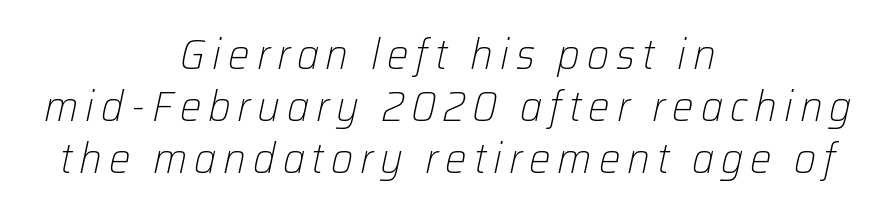
Rendered with sloped, italic letterforms. Each letter keeps its own natural width here, so spacing adapts to shape. The baseline area is clear. The characters are drawn with everyday or finer stroke widths. Alignment: centered.
